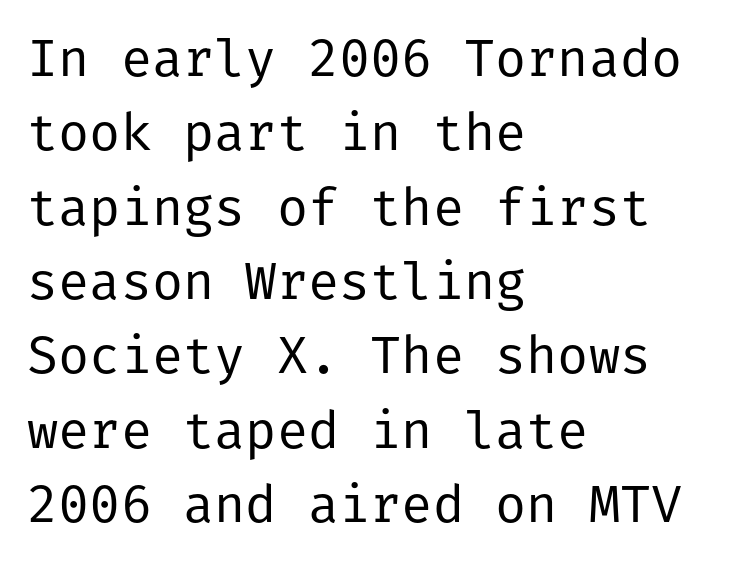
{"serif": "no", "italic": "no", "bold": "no", "weight": "regular", "width": "normal", "stroke_contrast": "low", "x_height": "medium", "underline": "no", "align": "left", "line_spacing": "normal", "line_spacing_ratio": 1.43, "letter_spacing": "normal", "letter_spacing_em": 0.0, "glyph_px": 52}
